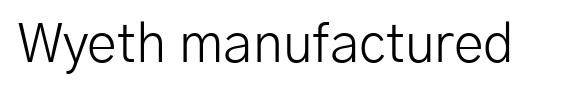
Grotesque or geometric, the face here clearly has no serifs. These lines are rendered in a variable-pitch font. Italic? Not at all — the glyphs are vertical. The cut favours lightness, reaching ordinary text weight at its darkest. In terms of letterspacing, this is plain default setting. Nobody drew a line under any word here.
